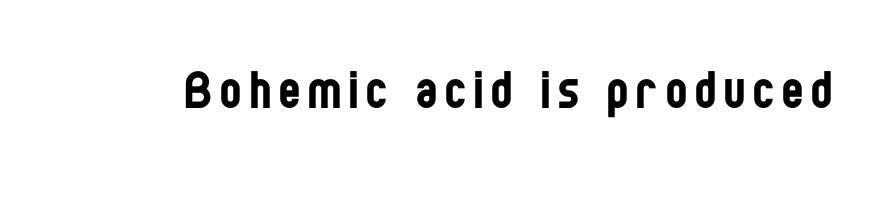
The image shows 63 px regular-weight, condensed sans-serif type, upright; set not underlined; low stroke contrast and a large x-height.
